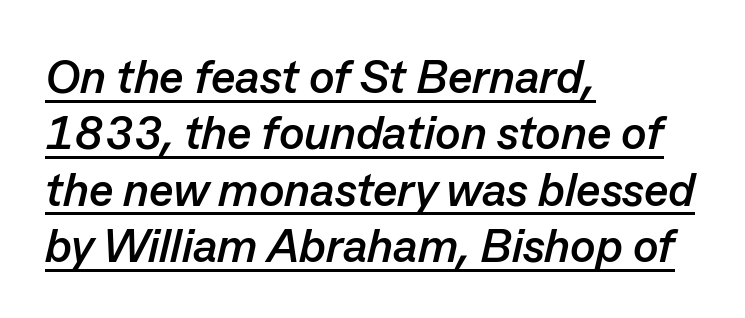
{"italic": "yes", "lean": "right", "slant_degrees": 13, "bold": "yes", "weight": "semibold", "width": "normal", "stroke_contrast": "low", "x_height": "medium", "monospaced": "no", "underline": "yes", "align": "left", "line_spacing_ratio": 1.2, "letter_spacing": "normal", "letter_spacing_em": 0.0, "glyph_px": 47}
